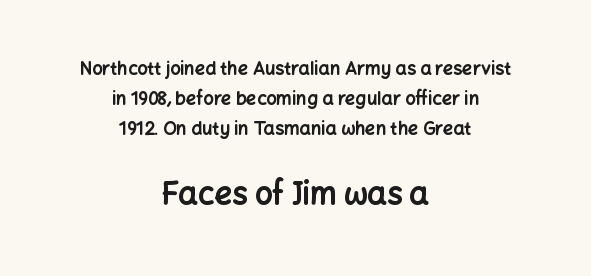
The image shows 31 px bold sans-serif type, upright; set centered, normal line spacing (1.67x), normal letter spacing, not underlined; the second (bottom) block is 1.72x larger; low stroke contrast and a medium x-height.
